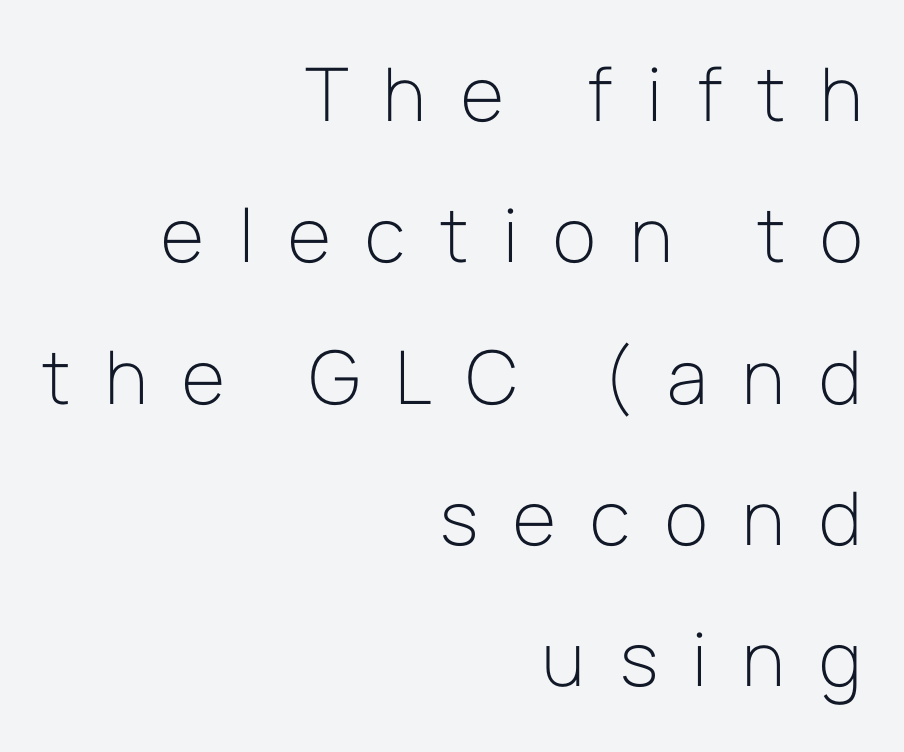
These glyphs show unthickened strokes, regular width or finer. Display-style spreading of the glyphs; the letterfit is very open. Think of a printed novel: that variable character pitch is what you see here. Rule under the text: the space is simply empty. The letters stand upright; this is a roman face. The lines in this sample share a right terminus and differ only in where they begin.
